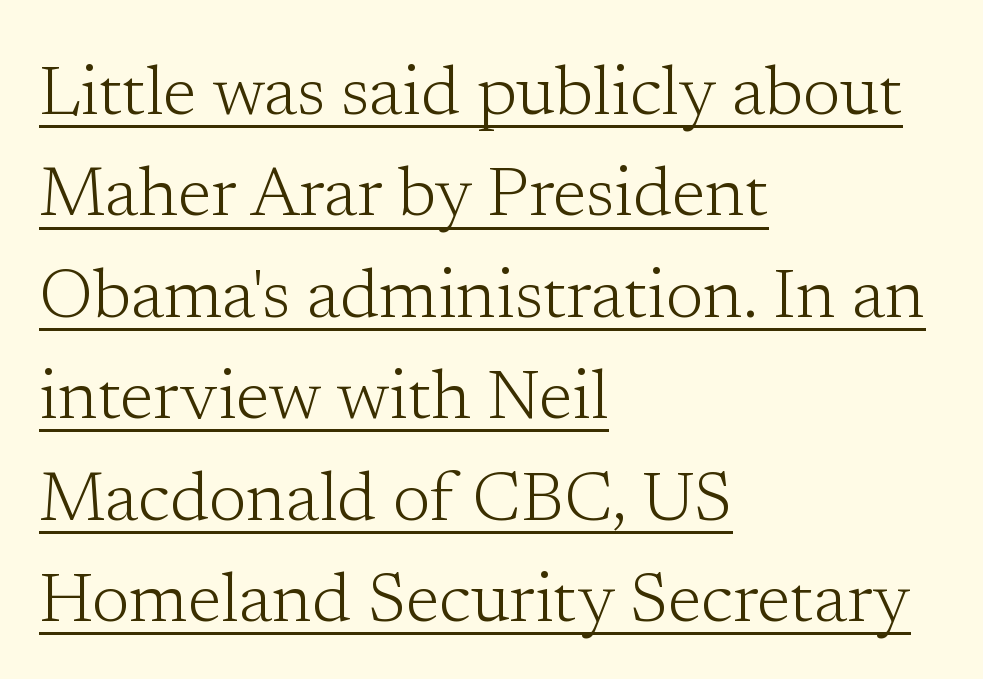
The image shows 69 px light serif type, upright; set left-aligned, normal line spacing (1.47x), normal letter spacing, underlined; low stroke contrast and a medium x-height.
